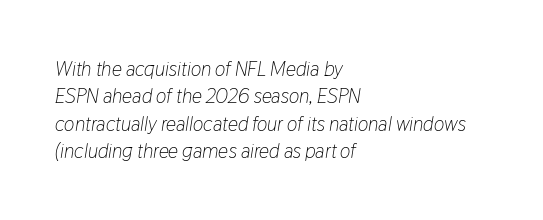
The image shows 20 px text type, italic (leaning right); set left-aligned, normal line spacing (1.37x), normal letter spacing, not underlined.
